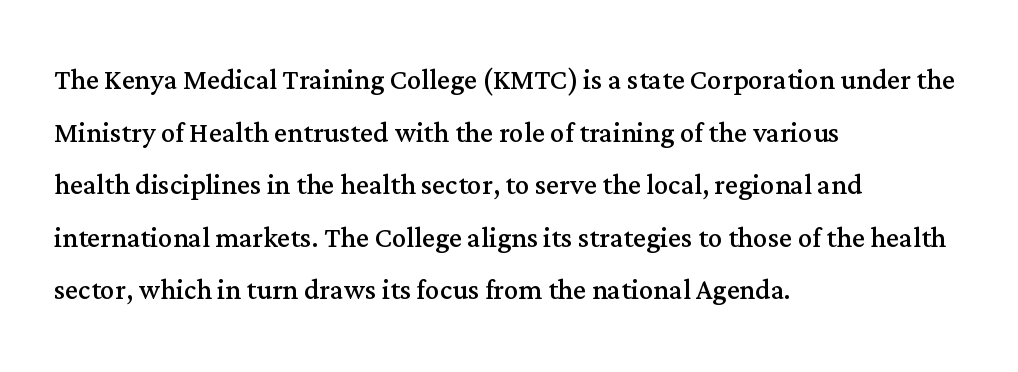
{"serif": "yes", "italic": "no", "bold": "no", "weight": "regular", "width": "normal", "stroke_contrast": "medium", "x_height": "medium", "monospaced": "no", "underline": "no", "align": "left", "line_spacing": "normal", "line_spacing_ratio": 1.46, "letter_spacing": "normal", "letter_spacing_em": 0.0, "glyph_px": 36}
